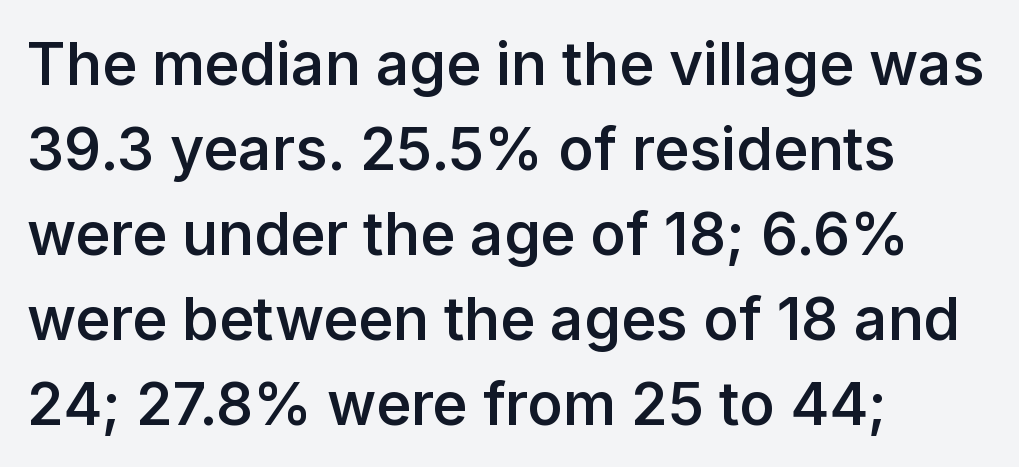
Q: Is the text bold? A: Semi-bold.
Q: Is the text italic (slanted)? A: No, it is upright.
Q: Is the typeface a serif or a sans-serif typeface? A: Sans-serif.
Q: Is the text underlined? A: No.
Q: How is the paragraph aligned? A: Left-aligned.
Q: Is the spacing between letters normal or unusually wide? A: Normal.
Q: Is the spacing between lines tight, normal or loose? A: Normal.
Q: Width (condensed, normal, or wide)? A: Normal.
Q: Stroke contrast? A: Low.
Q: x-height? A: Medium.
Q: Monospaced? A: No.
